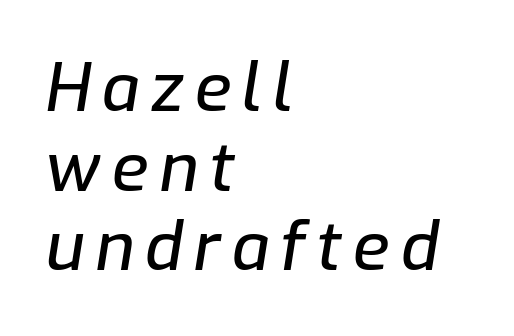
Style check: oblique. The passage shown is typed in a proportional face where columns would drift. The specimen omits any rule beneath the text block's lines. Reading down the block, your eye returns to a fixed left position each line.
